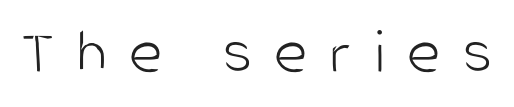
The image shows 64 px light, condensed sans-serif type, upright; set unusually wide letter spacing (+0.35 em), not underlined; low stroke contrast and a large x-height.
